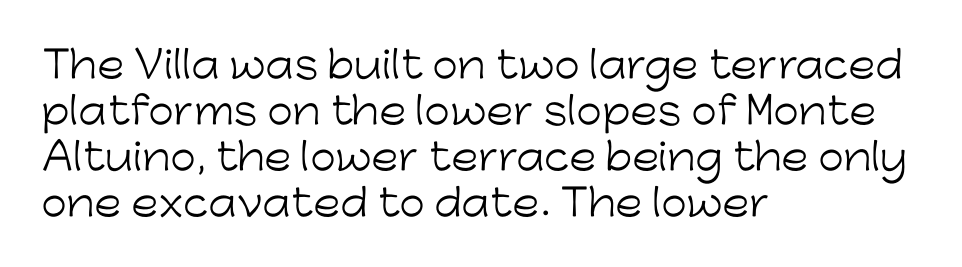
Ordinary non-slanted type is in use. These lines are set flush left with a ragged right edge. Here the designer chose a conventional face with non-uniform glyph widths. There is no visible air inserted between adjacent glyphs. The strokes are not fattened; the text isn't bold.
